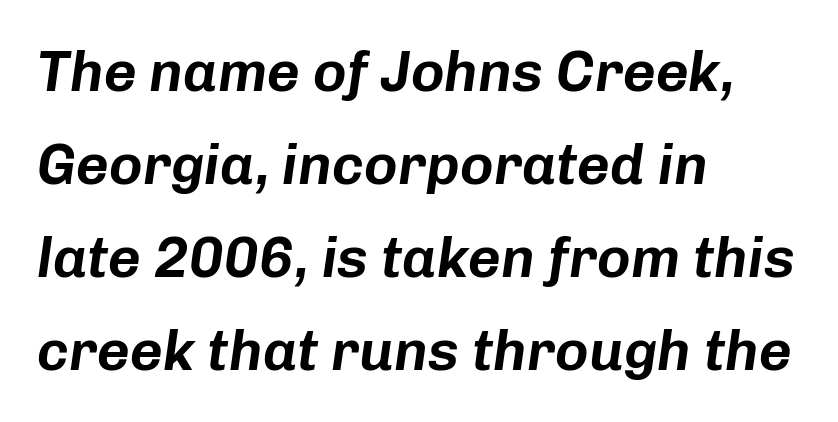
{"italic": "yes", "lean": "right", "slant_degrees": 8, "width": "normal", "stroke_contrast": "low", "x_height": "medium", "monospaced": "no", "underline": "no", "align": "left", "line_spacing": "normal", "line_spacing_ratio": 1.63, "letter_spacing": "normal", "letter_spacing_em": 0.0, "glyph_px": 57}
